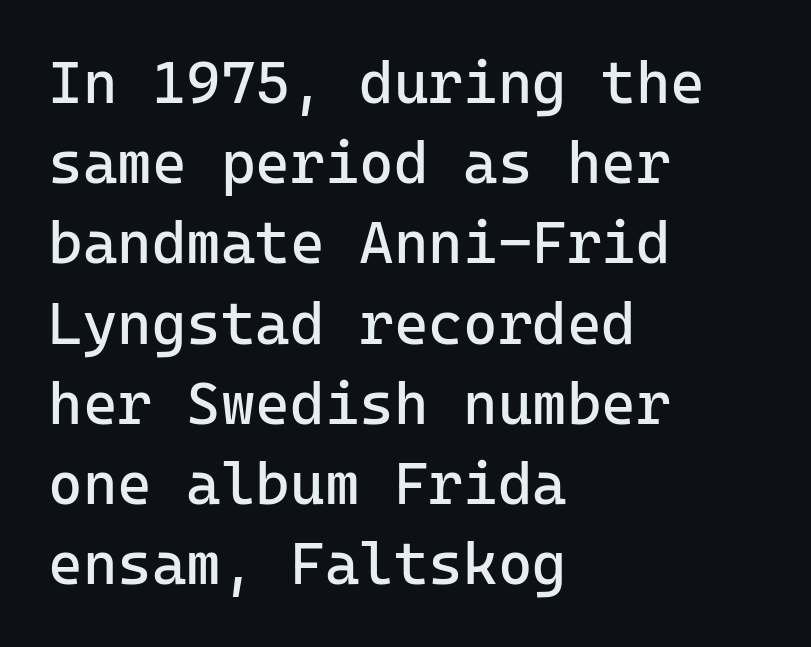
Examine the stroke ends and you'll find no serifs. Here the designer chose a console-style face with uniform glyph widths. It's the straight-up-and-down kind of type. The paragraph has a hard left edge and a soft right edge. Just letters on the line, the space beneath them empty. Quick note: interline space is typical.
